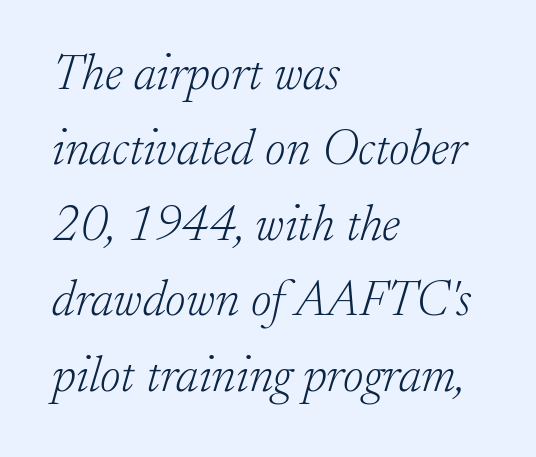
The image shows 50 px light serif type, italic (leaning right); set left-aligned, normal line spacing (1.51x), normal letter spacing, not underlined; low stroke contrast and a small x-height.
